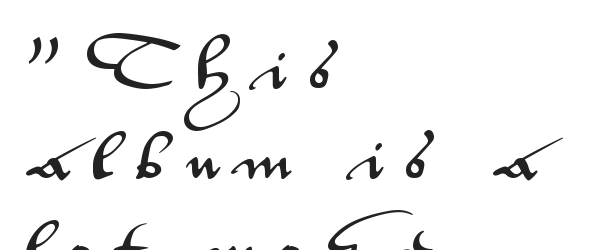
{"serif": "no", "width": "wide", "stroke_contrast": "medium", "x_height": "small", "monospaced": "no", "underline": "no", "align": "left", "line_spacing": "normal", "line_spacing_ratio": 1.69, "letter_spacing": "wide", "letter_spacing_em": 0.41, "glyph_px": 53}
